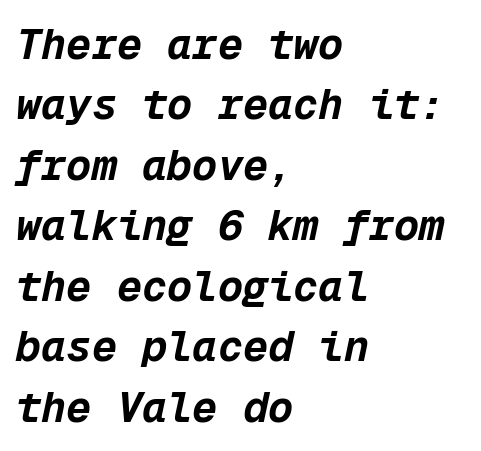
The image shows 42 px bold type, italic (leaning right), monospaced; set left-aligned, normal line spacing (1.44x), normal letter spacing, not underlined; low stroke contrast and a medium x-height.
